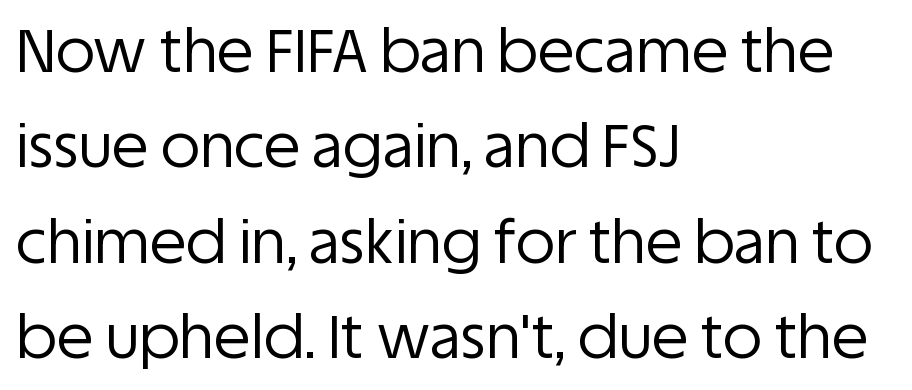
Q: Is the text bold? A: No.
Q: Is the text italic (slanted)? A: No, it is upright.
Q: Is the typeface a serif or a sans-serif typeface? A: Sans-serif.
Q: Is the text underlined? A: No.
Q: How is the paragraph aligned? A: Left-aligned.
Q: Is the spacing between letters normal or unusually wide? A: Normal.
Q: Is the spacing between lines tight, normal or loose? A: Normal.
Q: Width (condensed, normal, or wide)? A: Normal.
Q: Stroke contrast? A: Low.
Q: x-height? A: Large.
Q: Monospaced? A: No.
